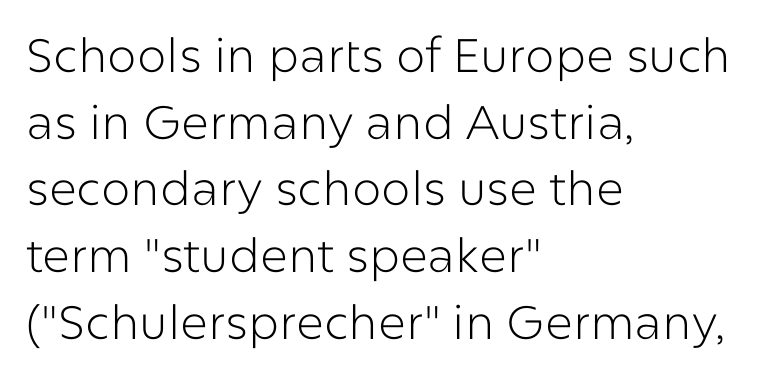
{"serif": "no", "italic": "no", "bold": "no", "weight": "light", "width": "normal", "stroke_contrast": "low", "x_height": "medium", "monospaced": "no", "underline": "no", "align": "left", "line_spacing": "normal", "line_spacing_ratio": 1.42, "letter_spacing": "normal", "letter_spacing_em": 0.0, "glyph_px": 47}
